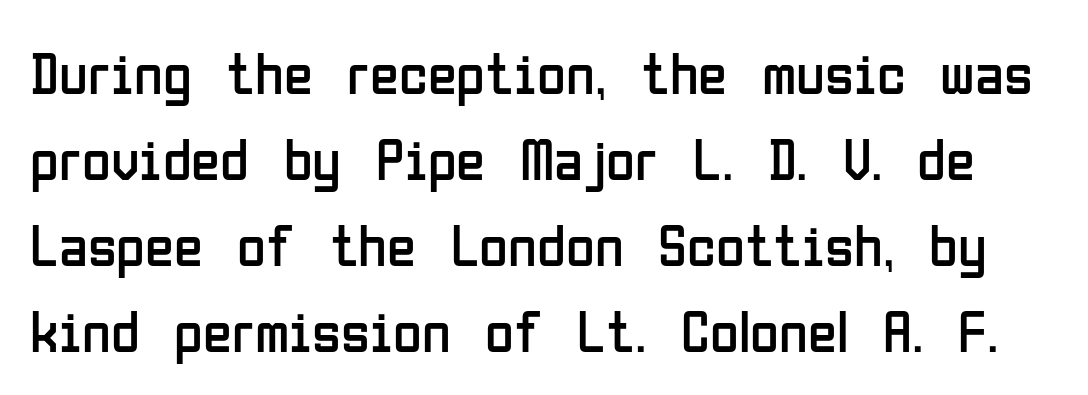
Q: Is the text bold? A: No.
Q: Is the text italic (slanted)? A: No, it is upright.
Q: Is the typeface a serif or a sans-serif typeface? A: Sans-serif.
Q: Is the text underlined? A: No.
Q: Is the spacing between letters normal or unusually wide? A: Normal.
Q: Is the spacing between lines tight, normal or loose? A: Normal.
Q: Width (condensed, normal, or wide)? A: Condensed.
Q: Stroke contrast? A: Low.
Q: x-height? A: Medium.
Q: Monospaced? A: No.
